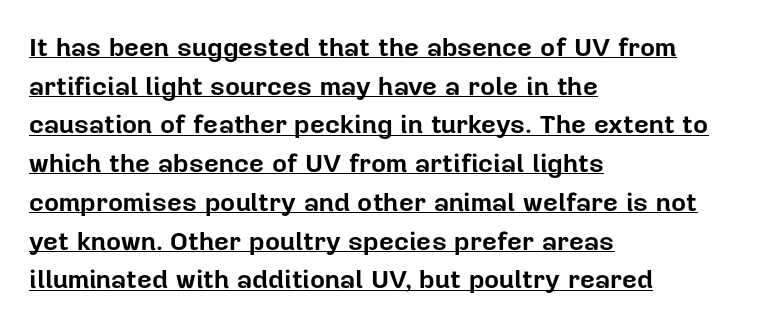
{"italic": "no", "bold": "yes", "underline": "yes", "align": "left", "line_spacing": "normal", "line_spacing_ratio": 1.49, "letter_spacing": "normal", "letter_spacing_em": 0.0, "glyph_px": 26}
